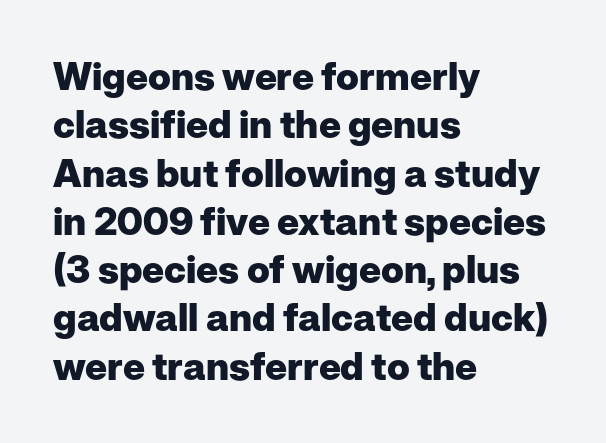
The image shows 38 px heavy sans-serif type, upright; set left-aligned, normal line spacing (1.27x), normal letter spacing, not underlined; low stroke contrast and a medium x-height.
